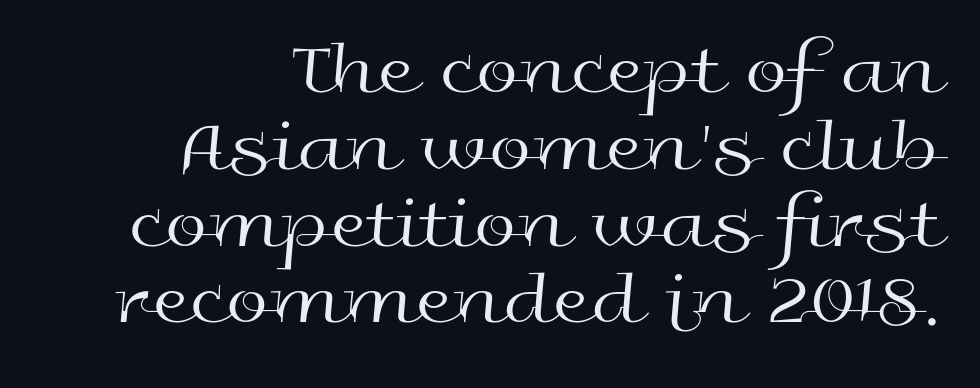
The image shows 76 px regular-weight, wide sans-serif type, upright; set right-aligned, tight line spacing (1.01x), normal letter spacing, not underlined; a medium x-height.
